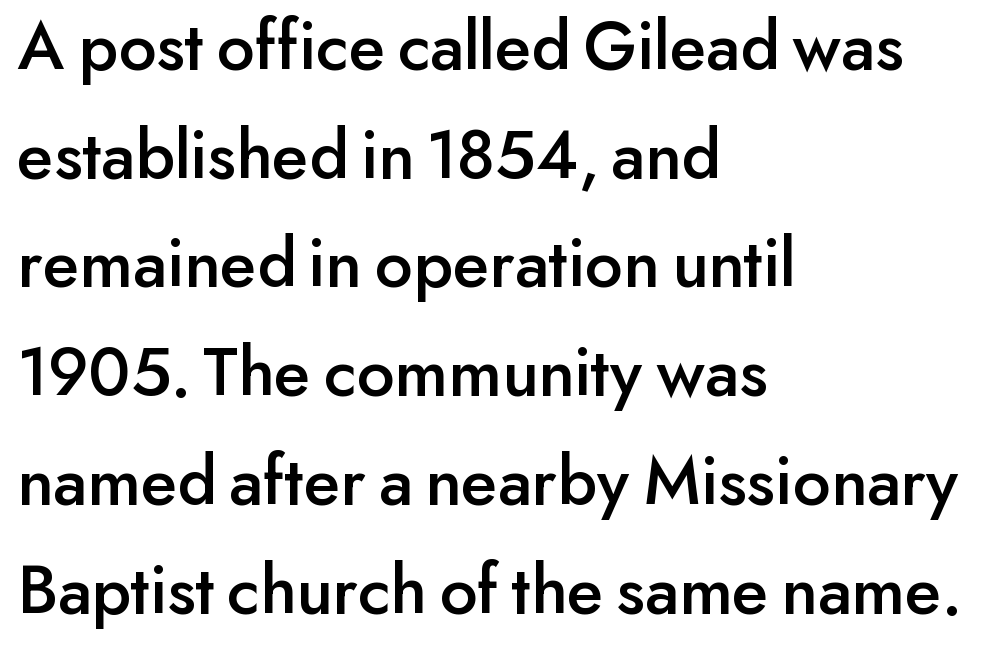
{"serif": "no", "italic": "no", "width": "normal", "stroke_contrast": "low", "x_height": "small", "monospaced": "no", "underline": "no", "align": "left", "line_spacing": "normal", "line_spacing_ratio": 1.51, "letter_spacing": "normal", "letter_spacing_em": 0.0, "glyph_px": 72}
